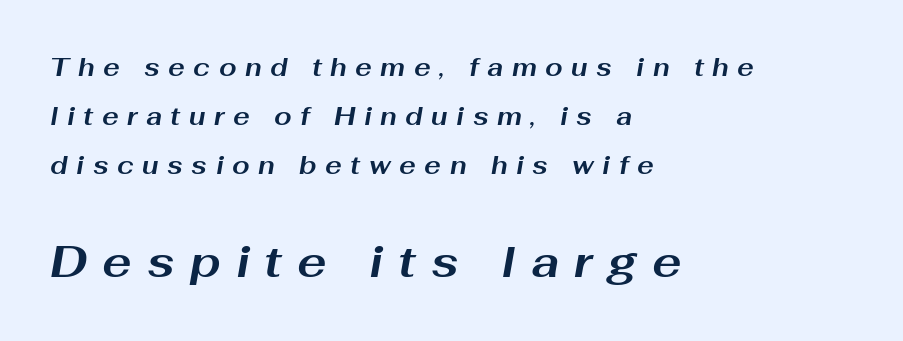
{"italic": "yes", "lean": "right", "slant_degrees": 10, "bold": "yes", "weight": "bold", "width": "wide", "stroke_contrast": "medium", "x_height": "medium", "monospaced": "no", "underline": "no", "align": "left", "line_spacing": "loose", "line_spacing_ratio": 1.96, "letter_spacing": "wide", "letter_spacing_em": 0.34, "larger_block": "second", "size_ratio": 1.76, "glyph_px": 44}
